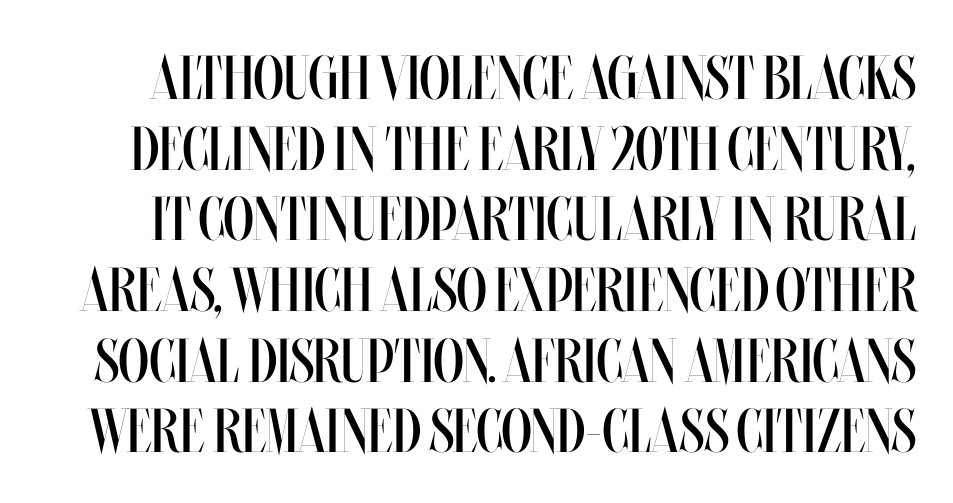
{"italic": "no", "bold": "no", "weight": "regular", "width": "condensed", "stroke_contrast": "medium", "x_height": "large", "monospaced": "no", "underline": "no", "line_spacing": "tight", "line_spacing_ratio": 1.14, "letter_spacing": "normal", "letter_spacing_em": 0.0, "glyph_px": 62}
